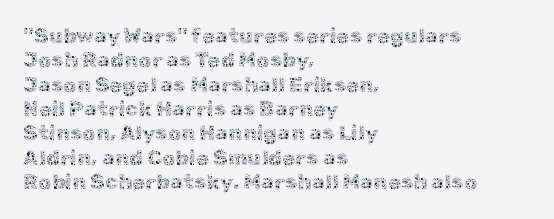
{"italic": "no", "bold": "no", "underline": "no", "align": "left", "line_spacing_ratio": 1.16, "letter_spacing": "normal", "letter_spacing_em": 0.0, "glyph_px": 21}
